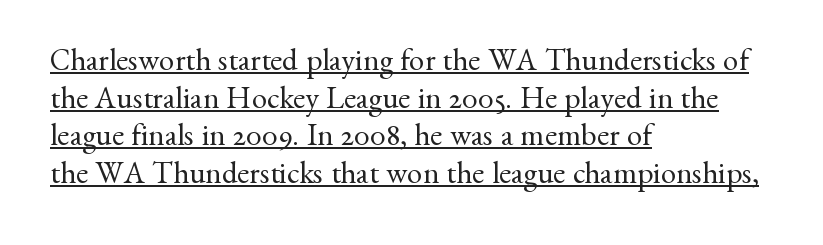
Q: Is the text bold? A: No.
Q: Is the text italic (slanted)? A: No, it is upright.
Q: Is the typeface a serif or a sans-serif typeface? A: Serif.
Q: Is the text underlined? A: Yes.
Q: How is the paragraph aligned? A: Left-aligned.
Q: Is the spacing between letters normal or unusually wide? A: Normal.
Q: Width (condensed, normal, or wide)? A: Normal.
Q: Stroke contrast? A: Medium.
Q: x-height? A: Small.
Q: Monospaced? A: No.
